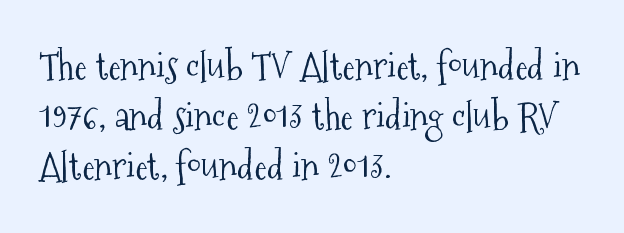
{"serif": "yes", "italic": "no", "bold": "no", "weight": "light", "width": "condensed", "stroke_contrast": "medium", "x_height": "medium", "monospaced": "no", "underline": "no", "align": "left", "line_spacing": "normal", "line_spacing_ratio": 1.32, "letter_spacing": "normal", "letter_spacing_em": 0.0, "glyph_px": 38}
